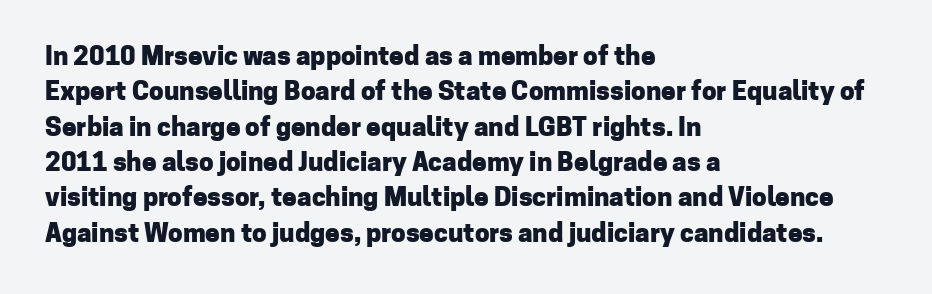
{"italic": "no", "bold": "yes", "underline": "no", "align": "left", "line_spacing": "normal", "line_spacing_ratio": 1.36, "letter_spacing": "normal", "letter_spacing_em": 0.0, "glyph_px": 26}
